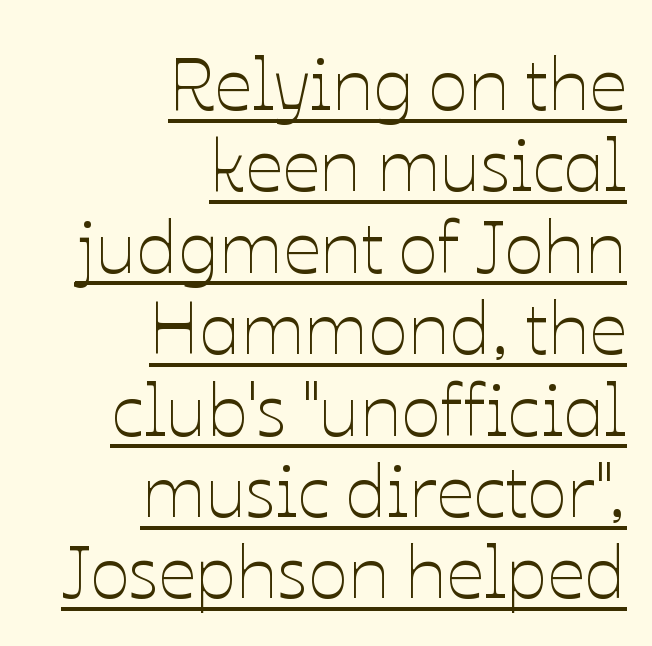
{"italic": "no", "bold": "no", "weight": "thin", "width": "normal", "stroke_contrast": "low", "x_height": "medium", "monospaced": "no", "underline": "yes", "align": "right", "line_spacing": "tight", "line_spacing_ratio": 1.1, "letter_spacing": "normal", "letter_spacing_em": 0.0, "glyph_px": 74}
